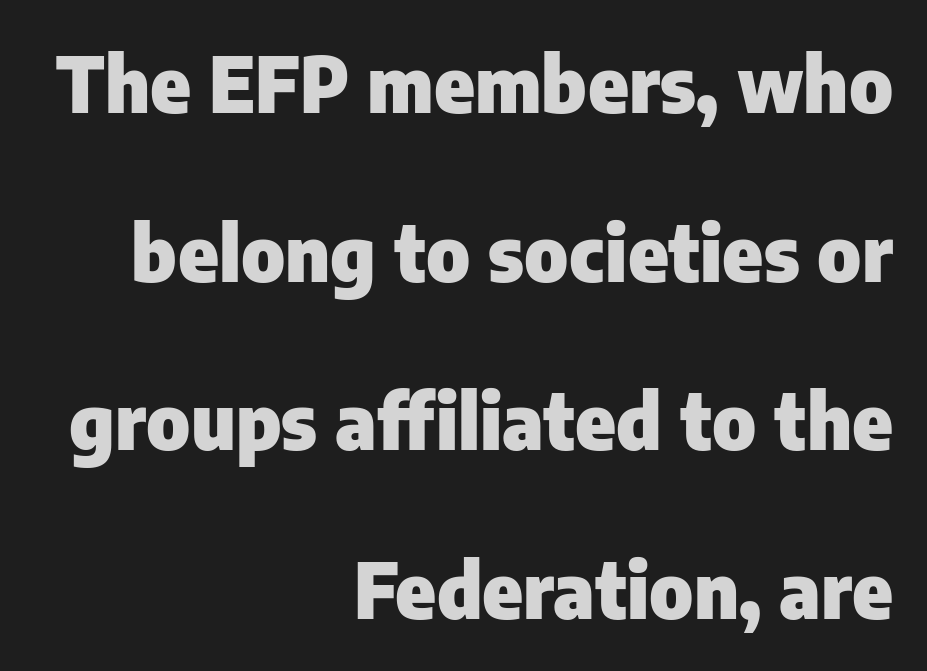
{"serif": "no", "italic": "no", "bold": "yes", "weight": "heavy", "width": "normal", "stroke_contrast": "low", "x_height": "medium", "monospaced": "no", "underline": "no", "align": "right", "line_spacing": "loose", "line_spacing_ratio": 2.22, "letter_spacing": "normal", "letter_spacing_em": 0.0, "glyph_px": 76}
